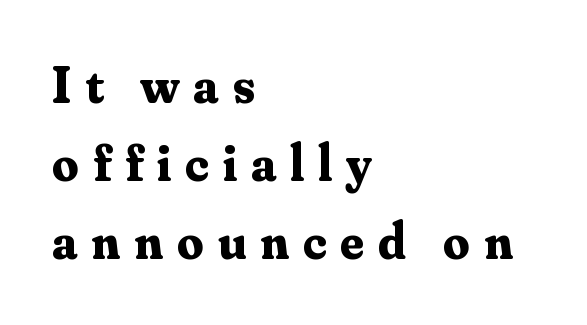
The image shows 52 px bold serif type, upright; set left-aligned, normal line spacing (1.5x), unusually wide letter spacing (+0.27 em), not underlined; medium stroke contrast and a small x-height.
